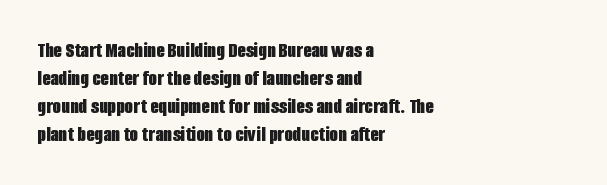
Q: Is the text bold? A: Yes.
Q: Is the text italic (slanted)? A: No, it is upright.
Q: Is the text underlined? A: No.
Q: How is the paragraph aligned? A: Left-aligned.
Q: Is the spacing between letters normal or unusually wide? A: Normal.
Q: Is the spacing between lines tight, normal or loose? A: Normal.
